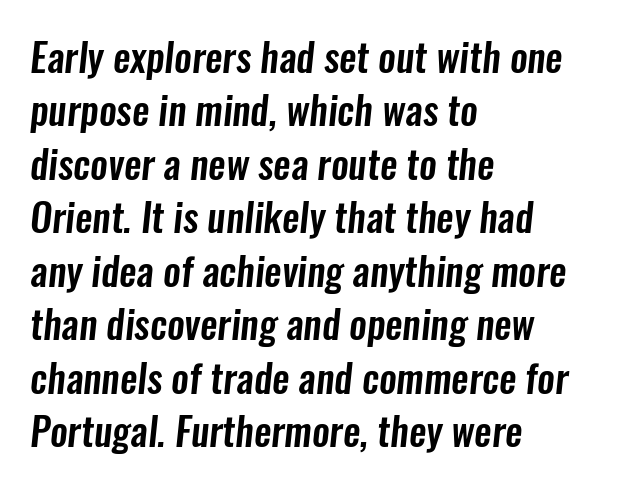
{"serif": "no", "width": "condensed", "stroke_contrast": "low", "x_height": "medium", "monospaced": "no", "underline": "no", "align": "left", "line_spacing": "normal", "line_spacing_ratio": 1.37, "letter_spacing": "normal", "letter_spacing_em": 0.0, "glyph_px": 39}
